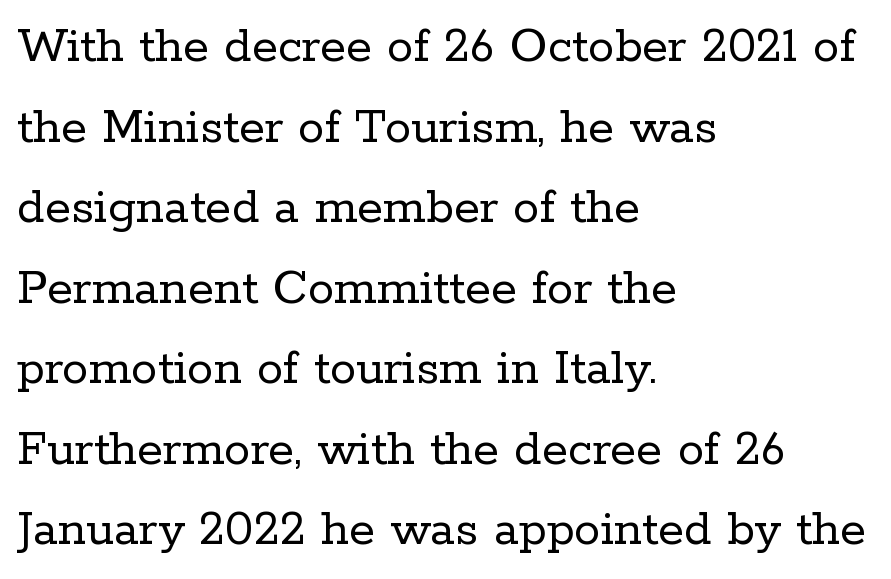
The image shows 53 px regular-weight serif type, upright; set left-aligned, normal line spacing (1.52x), normal letter spacing, not underlined; low stroke contrast and a medium x-height.
